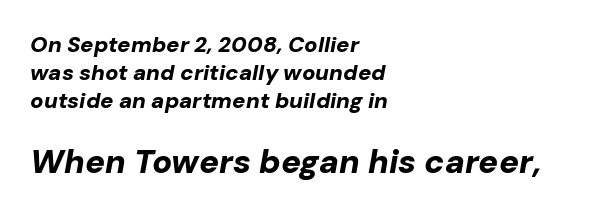
The typesetting leans heavy: a genuine bold. Regular leading. Observe the lean: these are italic letterforms. The type is set solid horizontally, with unmodified tracking. Has an underline been added? It has not.
